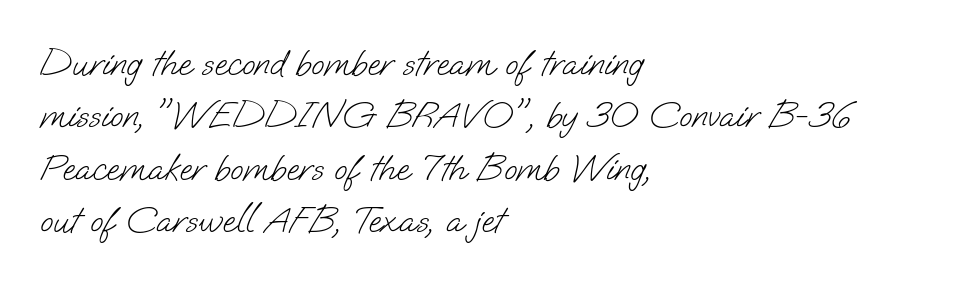
Q: Is the text bold? A: No.
Q: Is the typeface a serif or a sans-serif typeface? A: Sans-serif.
Q: Is the text underlined? A: No.
Q: How is the paragraph aligned? A: Left-aligned.
Q: Is the spacing between letters normal or unusually wide? A: Normal.
Q: Is the spacing between lines tight, normal or loose? A: Normal.
Q: Width (condensed, normal, or wide)? A: Normal.
Q: Stroke contrast? A: Low.
Q: x-height? A: Small.
Q: Monospaced? A: No.
